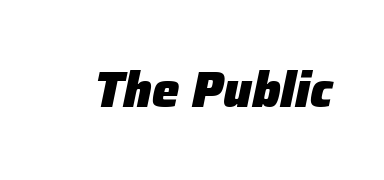
The image shows 49 px heavy type, italic (leaning right); set normal letter spacing, not underlined; low stroke contrast and a medium x-height.
